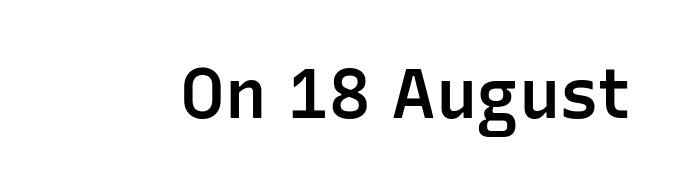
{"serif": "no", "italic": "no", "bold": "semi", "weight": "semibold", "width": "normal", "stroke_contrast": "low", "x_height": "medium", "monospaced": "no", "underline": "no", "letter_spacing": "normal", "letter_spacing_em": 0.0, "glyph_px": 69}
